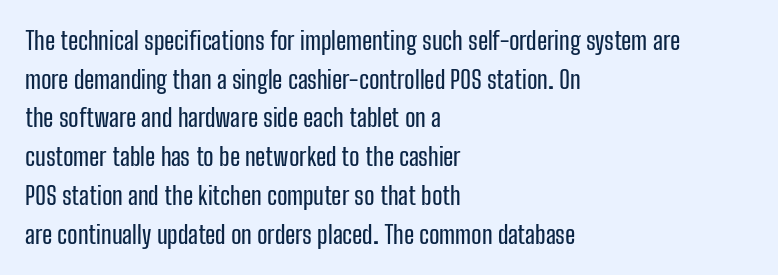
Q: Is the text italic (slanted)? A: No, it is upright.
Q: Is the text underlined? A: No.
Q: How is the paragraph aligned? A: Left-aligned.
Q: Is the spacing between letters normal or unusually wide? A: Normal.
Q: Is the spacing between lines tight, normal or loose? A: Normal.
